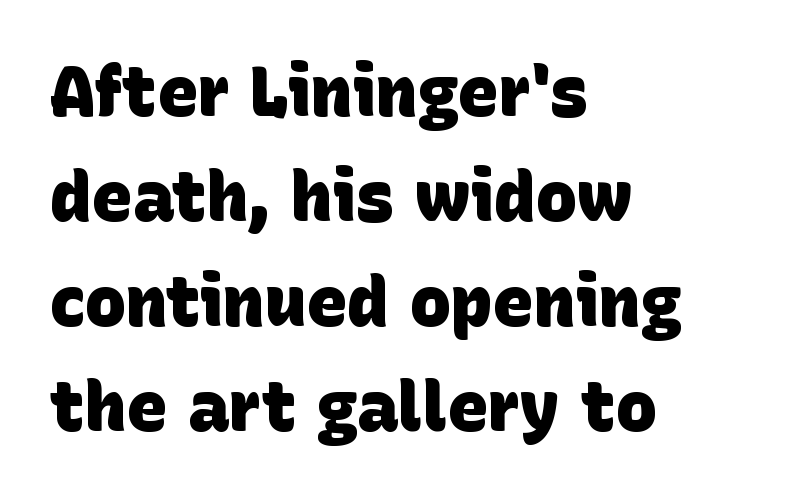
The image shows 69 px heavy sans-serif type; set left-aligned, normal line spacing (1.52x), normal letter spacing, not underlined; low stroke contrast and a large x-height.
